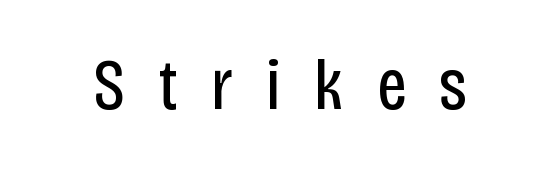
Q: Is the text bold? A: No.
Q: Is the text italic (slanted)? A: No, it is upright.
Q: Is the typeface a serif or a sans-serif typeface? A: Sans-serif.
Q: Is the text underlined? A: No.
Q: Is the spacing between letters normal or unusually wide? A: Unusually wide.
Q: Width (condensed, normal, or wide)? A: Condensed.
Q: Stroke contrast? A: Low.
Q: x-height? A: Large.
Q: Monospaced? A: No.
